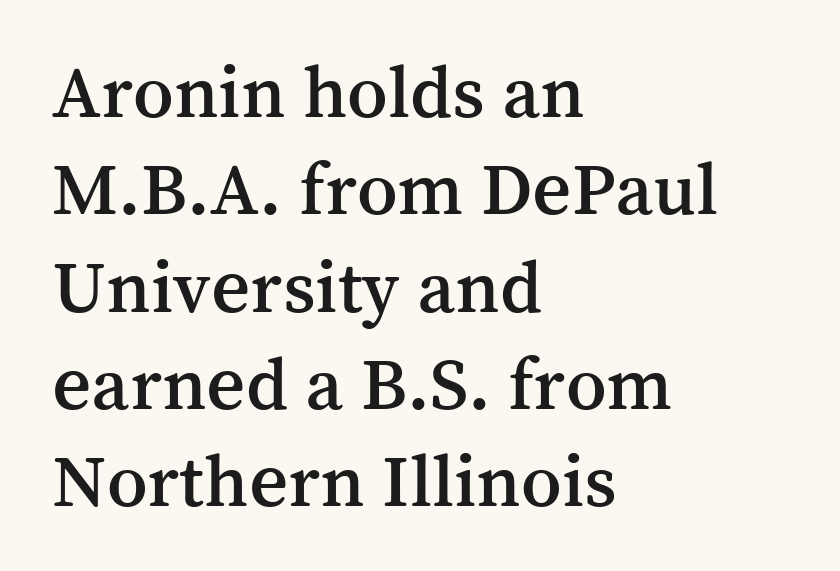
Q: Is the text italic (slanted)? A: No, it is upright.
Q: Is the typeface a serif or a sans-serif typeface? A: Serif.
Q: Is the text underlined? A: No.
Q: How is the paragraph aligned? A: Left-aligned.
Q: Is the spacing between letters normal or unusually wide? A: Normal.
Q: Is the spacing between lines tight, normal or loose? A: Normal.
Q: Width (condensed, normal, or wide)? A: Normal.
Q: Stroke contrast? A: Medium.
Q: x-height? A: Medium.
Q: Monospaced? A: No.
